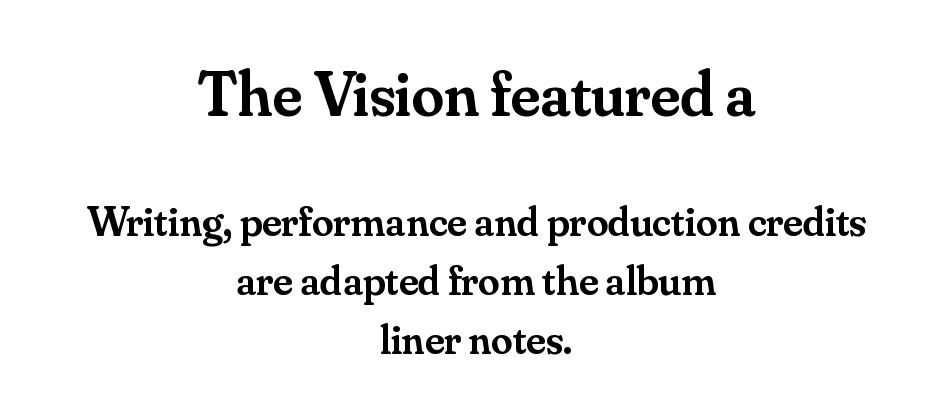
Only glyphs here, with clear space below each row. Spacing verdict: proportional, widths tailored to each character. Notice how the stems are strictly vertical — no italics here. Leading matches the norm, producing a regular column.
